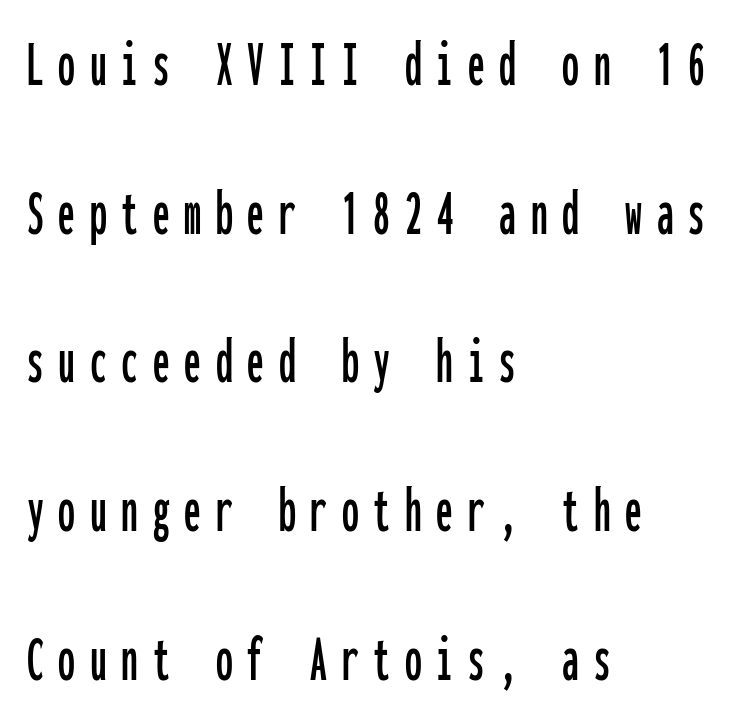
A great deal of white space separates one row of letters from the next. Inter-character spacing is expanded well beyond the font's built-in metrics. Serifs: no, the terminals of the letterforms are clean. You can tell it's not italic because the verticals are truly vertical.
